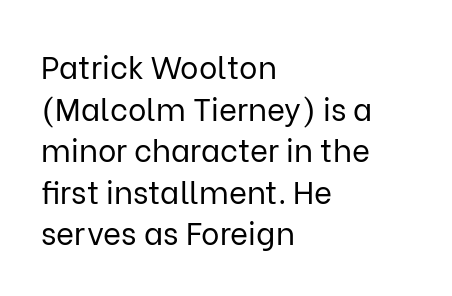
Q: Is the text bold? A: No.
Q: Is the text italic (slanted)? A: No, it is upright.
Q: Is the typeface a serif or a sans-serif typeface? A: Sans-serif.
Q: Is the text underlined? A: No.
Q: How is the paragraph aligned? A: Left-aligned.
Q: Is the spacing between letters normal or unusually wide? A: Normal.
Q: Is the spacing between lines tight, normal or loose? A: Normal.
Q: Width (condensed, normal, or wide)? A: Normal.
Q: Stroke contrast? A: Low.
Q: x-height? A: Medium.
Q: Monospaced? A: No.
